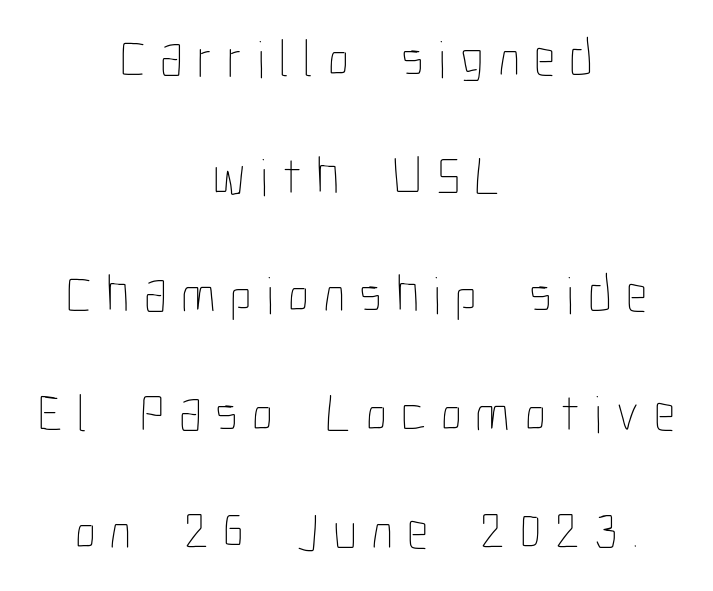
{"italic": "no", "bold": "no", "weight": "thin", "width": "condensed", "stroke_contrast": "low", "x_height": "medium", "monospaced": "no", "underline": "no", "align": "center", "line_spacing": "loose", "line_spacing_ratio": 2.23, "letter_spacing": "wide", "letter_spacing_em": 0.27, "glyph_px": 53}
